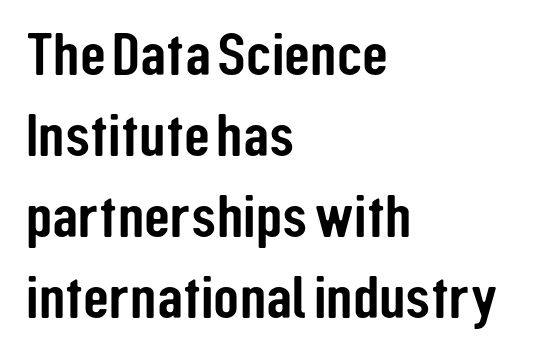
Typeset ragged right — the left edge is the straight one. Nothing sits at the stroke ends, so this counts as sans-serif. Looks like regular typesetting: each glyph gets only the width it needs. This sample uses an upright cut, with every glyph sitting square on the baseline. Baseline-to-baseline distance is the conventional proportion of letter height. Only glyphs here, with clear space below each row.
